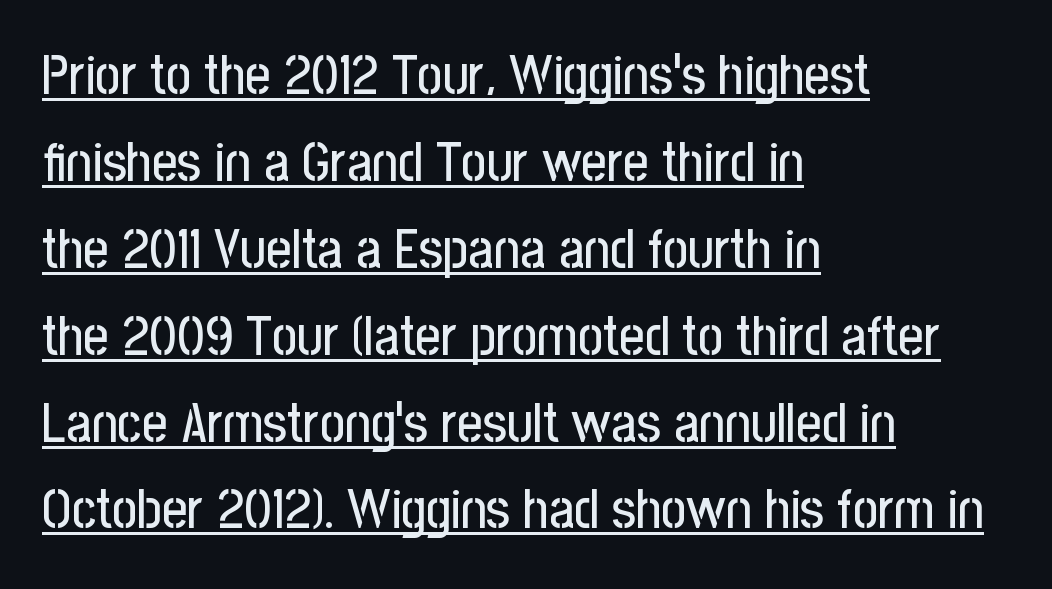
Q: Is the text italic (slanted)? A: No, it is upright.
Q: Is the typeface a serif or a sans-serif typeface? A: Sans-serif.
Q: Is the text underlined? A: Yes.
Q: How is the paragraph aligned? A: Left-aligned.
Q: Is the spacing between letters normal or unusually wide? A: Normal.
Q: Is the spacing between lines tight, normal or loose? A: Normal.
Q: Width (condensed, normal, or wide)? A: Condensed.
Q: Stroke contrast? A: Low.
Q: x-height? A: Medium.
Q: Monospaced? A: No.
